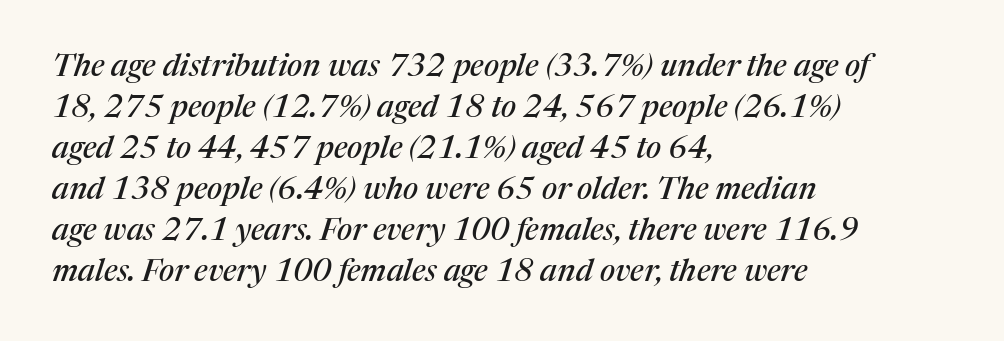
The image shows 31 px serif type, italic (leaning right); set left-aligned, normal line spacing (1.32x), normal letter spacing, not underlined; medium stroke contrast and a medium x-height.
